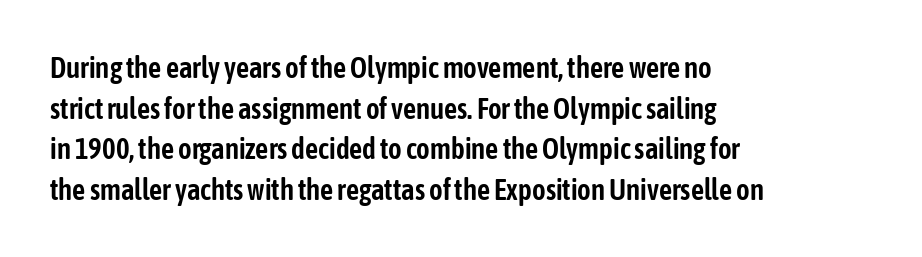
Underlining? Definitely not there. The letters stand upright; this is a roman face. Horizontal bands of white between lines are of average thickness. The letters advance in unequal steps, a hallmark of proportional type.
